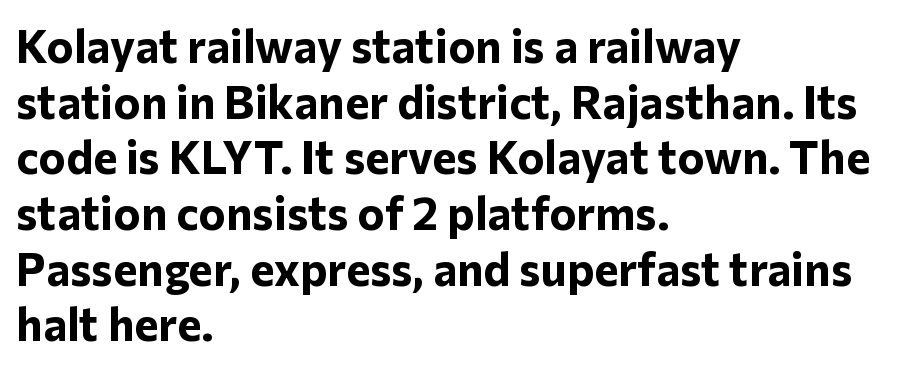
Q: Is the text bold? A: Yes.
Q: Is the text italic (slanted)? A: No, it is upright.
Q: Is the typeface a serif or a sans-serif typeface? A: Sans-serif.
Q: Is the text underlined? A: No.
Q: How is the paragraph aligned? A: Left-aligned.
Q: Is the spacing between letters normal or unusually wide? A: Normal.
Q: Width (condensed, normal, or wide)? A: Normal.
Q: Stroke contrast? A: Low.
Q: x-height? A: Medium.
Q: Monospaced? A: No.
